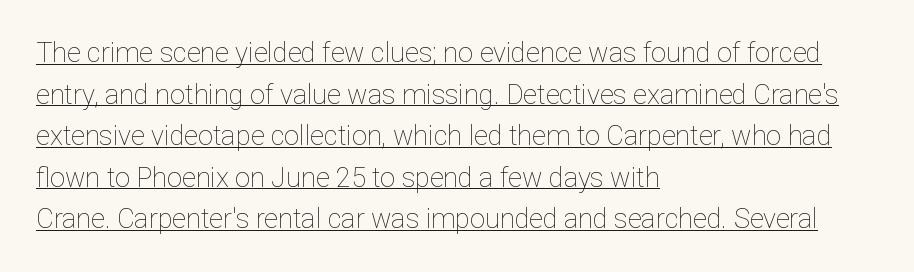
The image shows 27 px text type, upright; set left-aligned, normal line spacing (1.54x), normal letter spacing, underlined.
